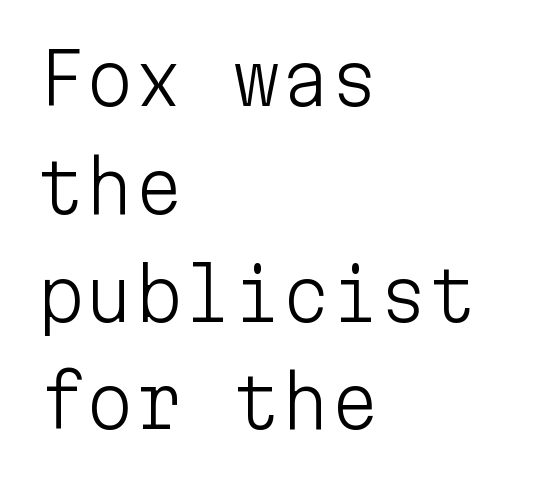
Think standard paragraph weight, or any step lighter than that. The type sits square on the baseline with zero lean. Think of a typewriter: that constant character pitch is what you see here. This sample keeps an unexceptional amount of space between lines.
